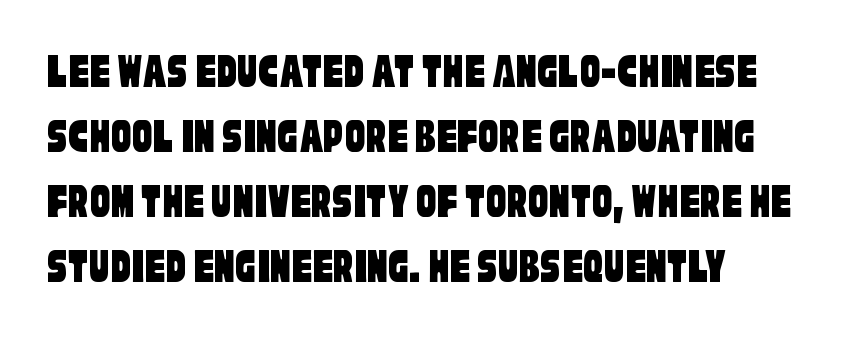
{"serif": "no", "width": "condensed", "stroke_contrast": "low", "x_height": "large", "monospaced": "no", "underline": "no", "align": "left", "line_spacing": "normal", "line_spacing_ratio": 1.3, "letter_spacing": "normal", "letter_spacing_em": 0.0, "glyph_px": 50}
